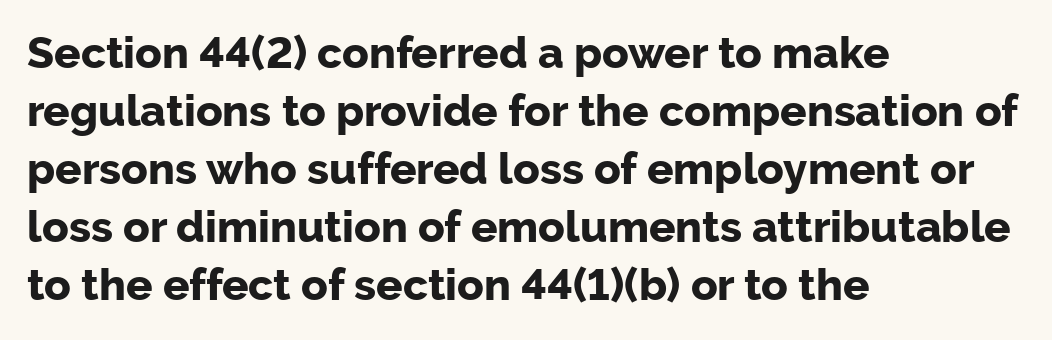
Q: Is the text bold? A: Yes.
Q: Is the text italic (slanted)? A: No, it is upright.
Q: Is the typeface a serif or a sans-serif typeface? A: Sans-serif.
Q: Is the text underlined? A: No.
Q: How is the paragraph aligned? A: Left-aligned.
Q: Is the spacing between letters normal or unusually wide? A: Normal.
Q: Is the spacing between lines tight, normal or loose? A: Normal.
Q: Width (condensed, normal, or wide)? A: Normal.
Q: Stroke contrast? A: Low.
Q: x-height? A: Medium.
Q: Monospaced? A: No.
